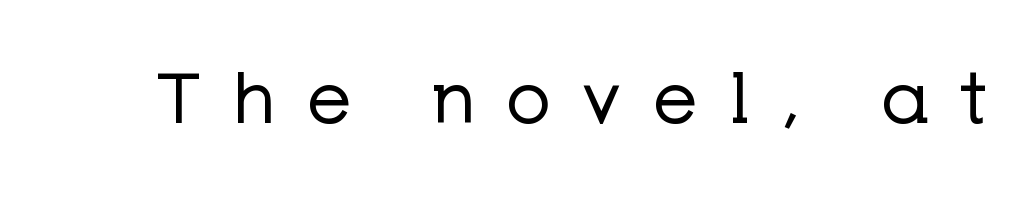
The image shows 70 px regular-weight sans-serif type, upright; set unusually wide letter spacing (+0.45 em), not underlined; low stroke contrast and a medium x-height.
